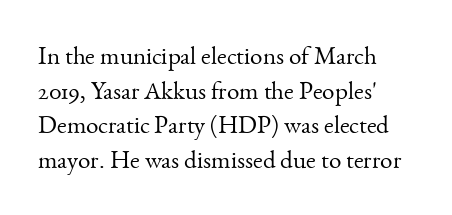
The letters stand straight up with perfectly vertical stems. The typesetter chose a ragged-right arrangement here. What's the leading like? Ordinary, nothing unusual. Nothing unusual about the tracking: characters are spaced as the font intends. Is the stroke heavy? The answer is a plain regular-or-lighter.
